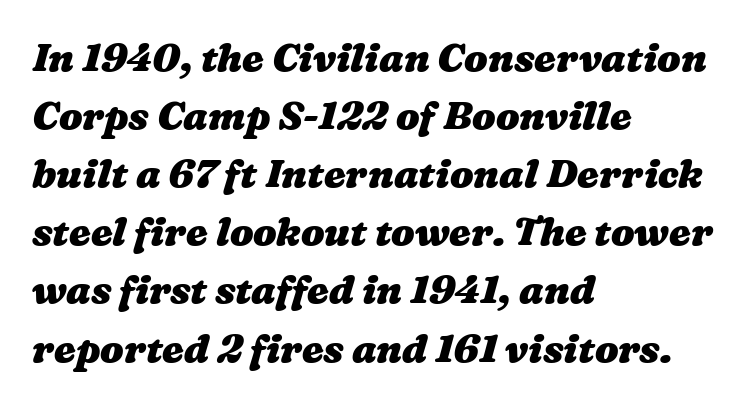
{"bold": "yes", "weight": "heavy", "width": "wide", "stroke_contrast": "medium", "x_height": "medium", "monospaced": "no", "underline": "no", "align": "left", "line_spacing": "normal", "line_spacing_ratio": 1.49, "letter_spacing": "normal", "letter_spacing_em": 0.0, "glyph_px": 39}
